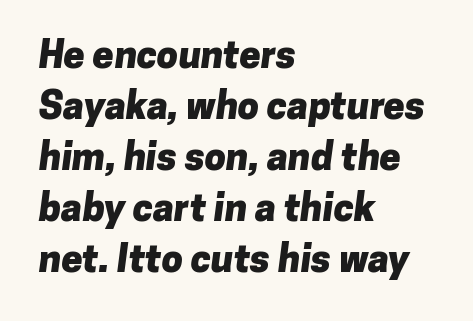
Q: Is the text bold? A: Yes.
Q: Is the typeface a serif or a sans-serif typeface? A: Sans-serif.
Q: Is the text underlined? A: No.
Q: How is the paragraph aligned? A: Left-aligned.
Q: Is the spacing between letters normal or unusually wide? A: Normal.
Q: Is the spacing between lines tight, normal or loose? A: Normal.
Q: Width (condensed, normal, or wide)? A: Normal.
Q: Stroke contrast? A: Low.
Q: x-height? A: Medium.
Q: Monospaced? A: No.
